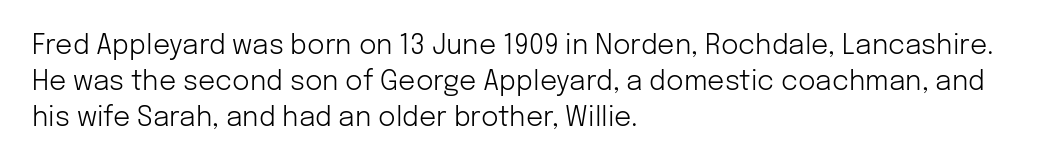
The strokes carry an ordinary text weight at most. Teacher's note: observe the even left margin — that is flush-left alignment. The lines sit at an ordinary, default distance from one another. Does extra space separate the letters? No, they use regular spacing. Posture: vertical. The specimen omits any rule beneath the text block's lines.
